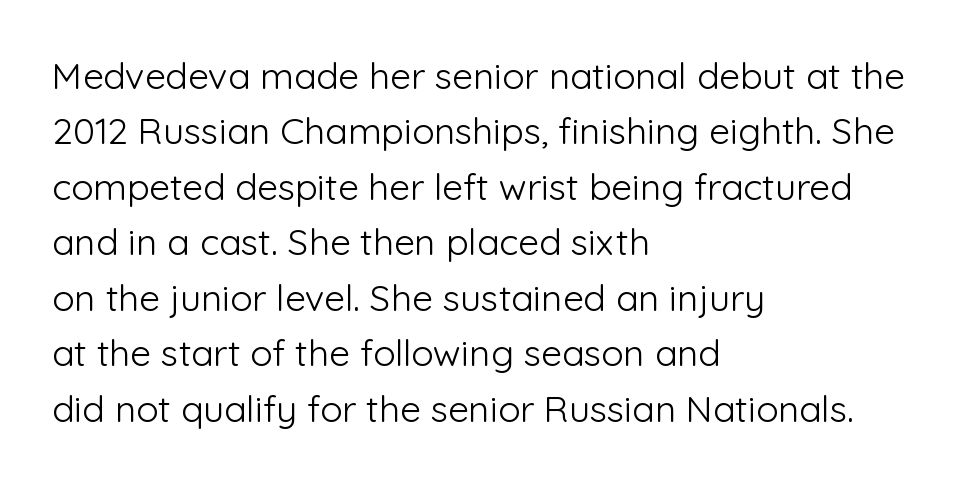
{"serif": "no", "italic": "no", "bold": "no", "weight": "light", "width": "normal", "stroke_contrast": "low", "x_height": "medium", "monospaced": "no", "underline": "no", "align": "left", "line_spacing": "normal", "line_spacing_ratio": 1.5, "letter_spacing": "normal", "letter_spacing_em": 0.0, "glyph_px": 37}
